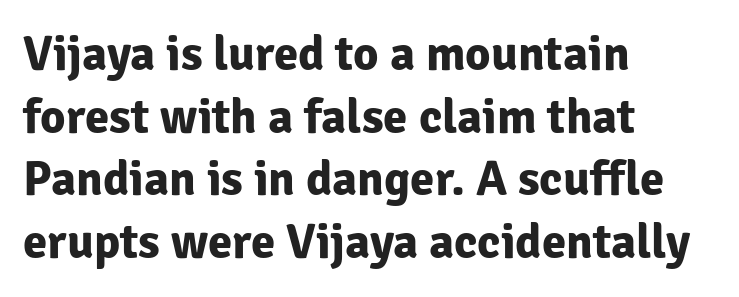
Q: Is the text bold? A: Yes.
Q: Is the text italic (slanted)? A: No, it is upright.
Q: Is the typeface a serif or a sans-serif typeface? A: Sans-serif.
Q: Is the text underlined? A: No.
Q: How is the paragraph aligned? A: Left-aligned.
Q: Is the spacing between letters normal or unusually wide? A: Normal.
Q: Is the spacing between lines tight, normal or loose? A: Normal.
Q: Width (condensed, normal, or wide)? A: Normal.
Q: Stroke contrast? A: Low.
Q: x-height? A: Medium.
Q: Monospaced? A: No.
